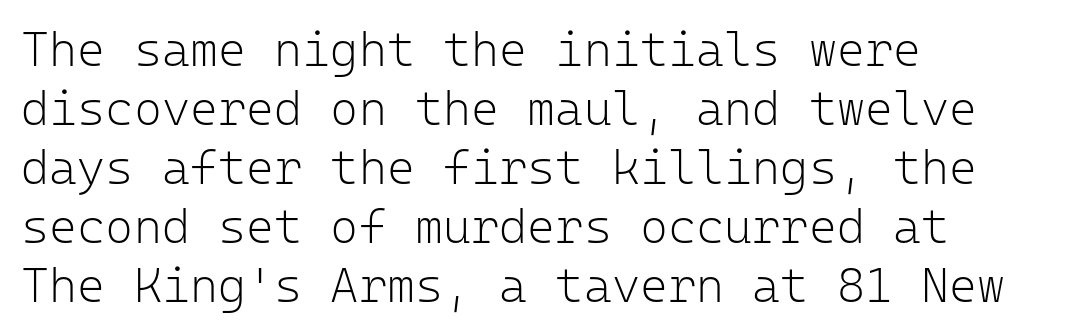
Q: Is the text bold? A: No.
Q: Is the text italic (slanted)? A: No, it is upright.
Q: Is the typeface a serif or a sans-serif typeface? A: Sans-serif.
Q: Is the text underlined? A: No.
Q: How is the paragraph aligned? A: Left-aligned.
Q: Is the spacing between letters normal or unusually wide? A: Normal.
Q: Width (condensed, normal, or wide)? A: Normal.
Q: Stroke contrast? A: Low.
Q: x-height? A: Medium.
Q: Monospaced? A: Yes.
